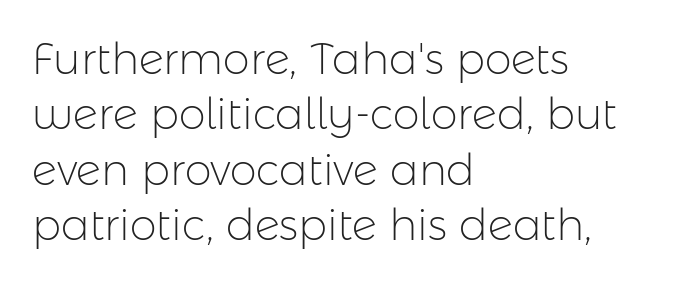
Here the designer chose a conventional face with non-uniform glyph widths. Students, observe: this is what conventionally led text looks like. Type style note: lacks serifs. Glyph-to-glyph distance matches everyday printed text. Teacher's note: observe the even left margin — that is flush-left alignment. Unbolded letterforms with no extra heft.
